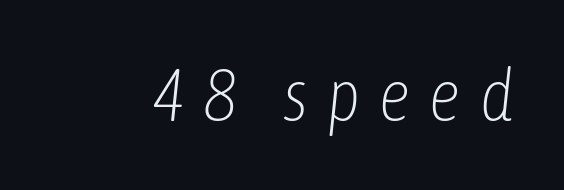
The image shows 74 px light, condensed type, italic (leaning right); set unusually wide letter spacing (+0.23 em), not underlined; low stroke contrast and a medium x-height.
